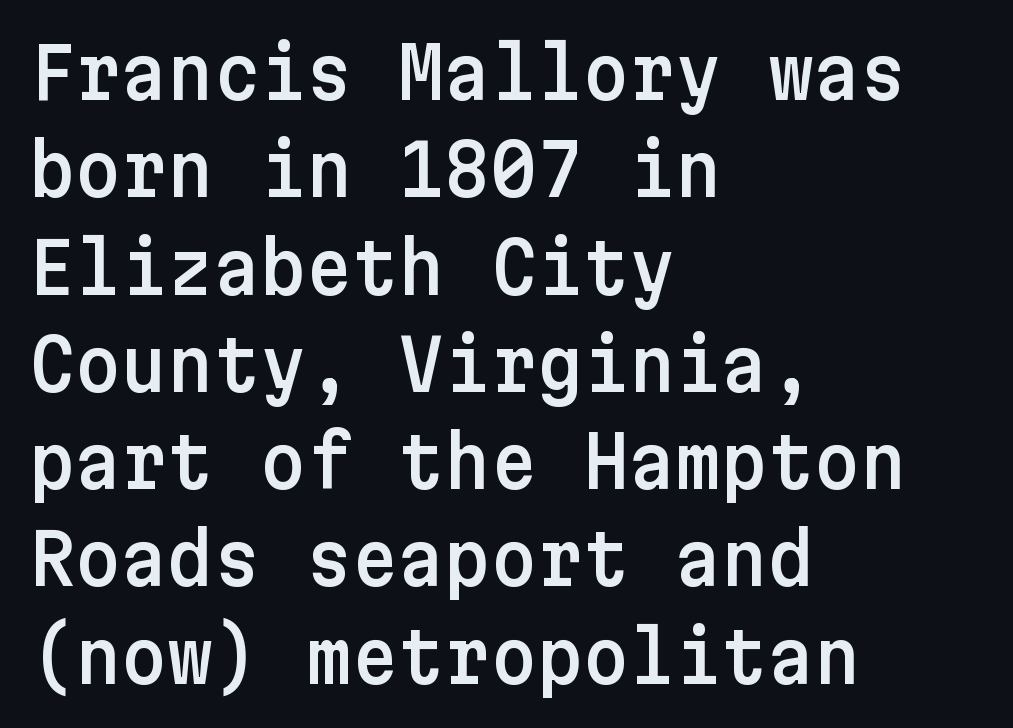
Q: Is the text italic (slanted)? A: No, it is upright.
Q: Is the typeface a serif or a sans-serif typeface? A: Sans-serif.
Q: Is the text underlined? A: No.
Q: How is the paragraph aligned? A: Left-aligned.
Q: Is the spacing between letters normal or unusually wide? A: Normal.
Q: Is the spacing between lines tight, normal or loose? A: Normal.
Q: Width (condensed, normal, or wide)? A: Normal.
Q: Stroke contrast? A: Low.
Q: x-height? A: Medium.
